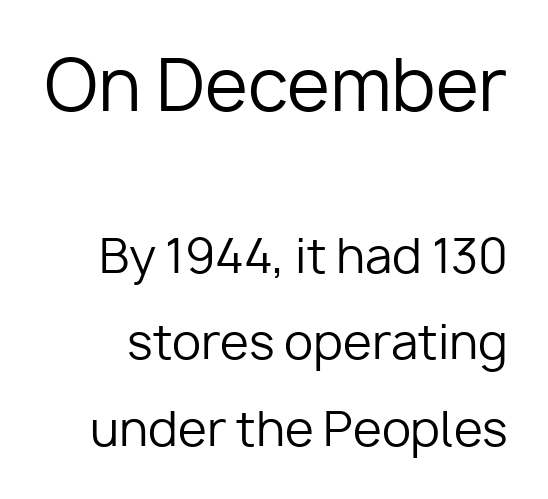
Q: Is the text bold? A: No.
Q: Is the text italic (slanted)? A: No, it is upright.
Q: Is the typeface a serif or a sans-serif typeface? A: Sans-serif.
Q: Is the text underlined? A: No.
Q: Is the spacing between letters normal or unusually wide? A: Normal.
Q: Which block of text is set in a larger size, the first (top) or the second (bottom)? A: The first (top) one.
Q: Width (condensed, normal, or wide)? A: Normal.
Q: Stroke contrast? A: Low.
Q: x-height? A: Medium.
Q: Monospaced? A: No.
